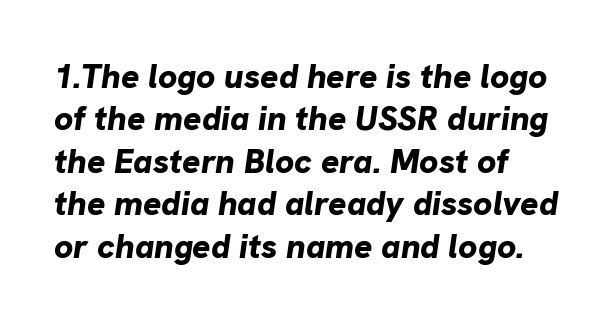
{"italic": "yes", "lean": "right", "slant_degrees": 8, "bold": "yes", "weight": "bold", "width": "normal", "stroke_contrast": "low", "x_height": "medium", "monospaced": "no", "underline": "no", "align": "left", "line_spacing": "normal", "line_spacing_ratio": 1.25, "letter_spacing": "normal", "letter_spacing_em": 0.0, "glyph_px": 34}
